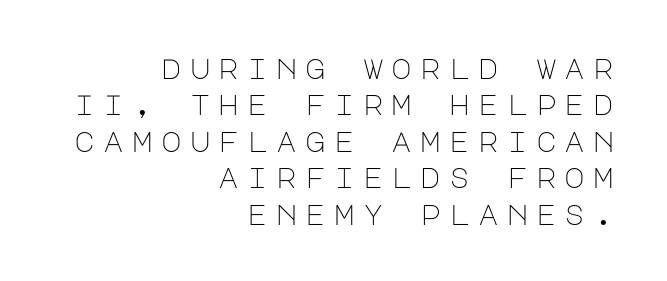
The image shows 28 px light sans-serif type, upright; set right-aligned, normal line spacing (1.3x), unusually wide letter spacing (+0.29 em), not underlined; low stroke contrast and a large x-height.
